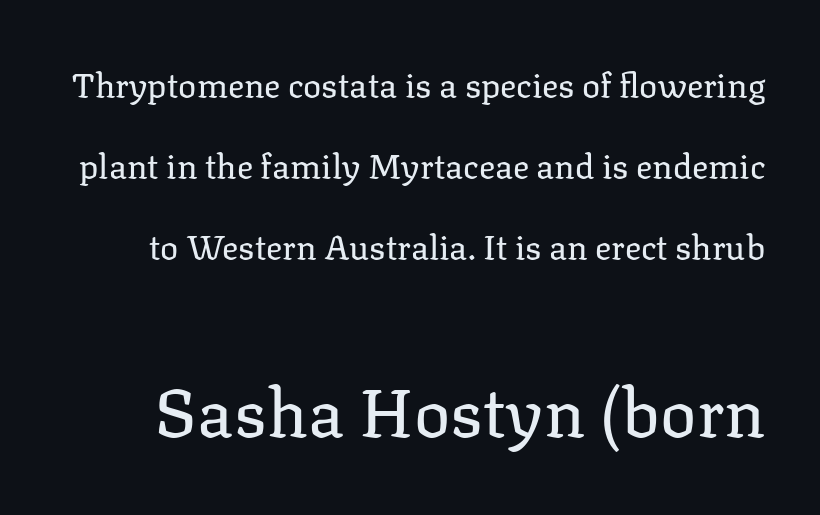
The image shows 68 px regular-weight serif type, upright; set loose line spacing (2.38x), normal letter spacing, not underlined; the second (bottom) block is 2.0x larger; low stroke contrast and a medium x-height.
